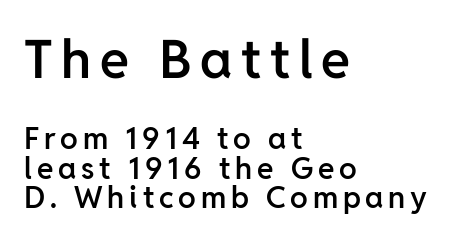
These lines stack with their left ends in a neat column. If you drew a line through each stem, it would be perfectly vertical. A bit beefed up — I'd call it semibold rather than bold. Top chunk: large. Bottom chunk: small.
